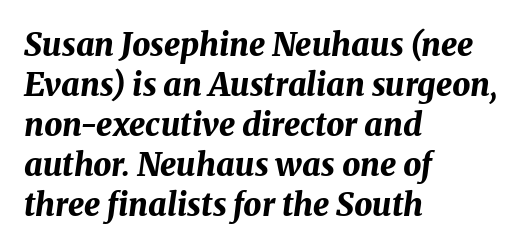
The image shows 32 px bold type, italic (leaning right); set left-aligned, normal line spacing (1.25x), normal letter spacing, not underlined; medium stroke contrast and a medium x-height.
